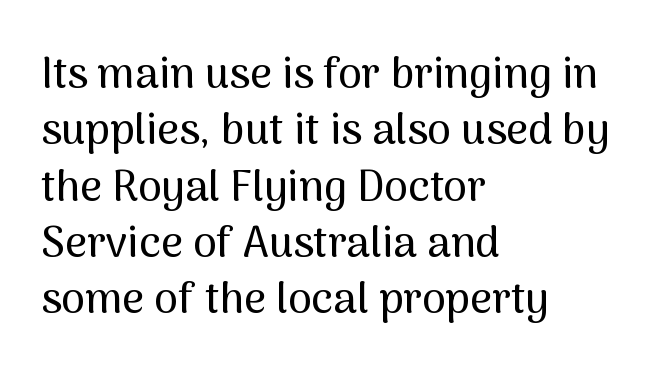
Each line starts at the same left margin while the right side varies. No feet cap the strokes, marking this as sans-serif type. In terms of leading, this rendering sits right in the middle. The letters stand straight up with perfectly vertical stems. The passage shown is typed in a proportional face where columns would drift.
